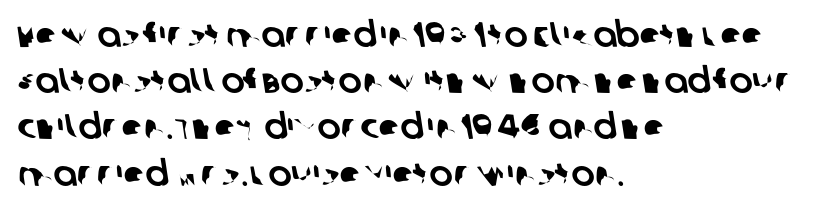
The image shows 35 px sans-serif type; set left-aligned, normal line spacing (1.32x), normal letter spacing, not underlined; low stroke contrast and a large x-height.
